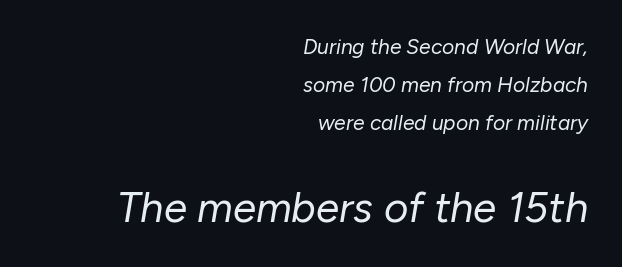
Q: Is the text bold? A: No.
Q: Is the text italic (slanted)? A: Yes, it leans right by about 10 degrees.
Q: Is the text underlined? A: No.
Q: How is the paragraph aligned? A: Right-aligned.
Q: Is the spacing between letters normal or unusually wide? A: Normal.
Q: Which block of text is set in a larger size, the first (top) or the second (bottom)? A: The second (bottom) one.
Q: Width (condensed, normal, or wide)? A: Normal.
Q: Stroke contrast? A: Low.
Q: x-height? A: Medium.
Q: Monospaced? A: No.
